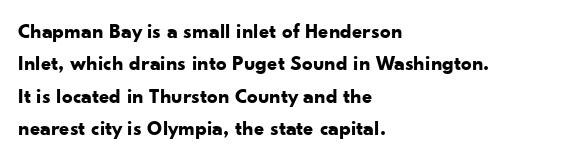
Q: Is the text bold? A: Yes.
Q: Is the text italic (slanted)? A: No, it is upright.
Q: Is the text underlined? A: No.
Q: How is the paragraph aligned? A: Left-aligned.
Q: Is the spacing between letters normal or unusually wide? A: Normal.
Q: Is the spacing between lines tight, normal or loose? A: Normal.
